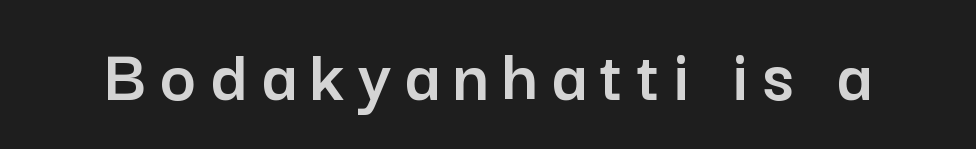
The image shows 76 px sans-serif type, upright; set not underlined; low stroke contrast and a medium x-height.
